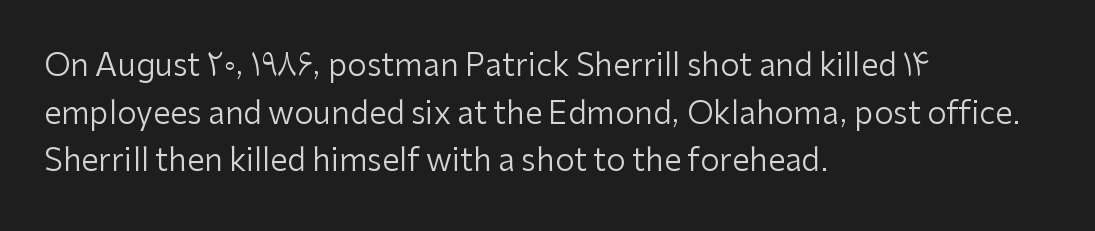
Q: Is the text bold? A: No.
Q: Is the text italic (slanted)? A: No, it is upright.
Q: Is the typeface a serif or a sans-serif typeface? A: Sans-serif.
Q: Is the text underlined? A: No.
Q: How is the paragraph aligned? A: Left-aligned.
Q: Is the spacing between letters normal or unusually wide? A: Normal.
Q: Is the spacing between lines tight, normal or loose? A: Normal.
Q: Width (condensed, normal, or wide)? A: Normal.
Q: Stroke contrast? A: Low.
Q: x-height? A: Medium.
Q: Monospaced? A: No.
